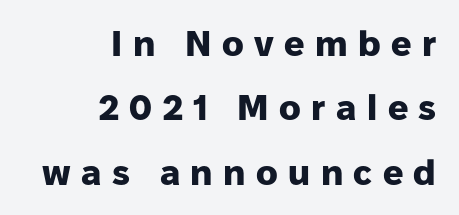
Q: Is the text bold? A: Yes.
Q: Is the text italic (slanted)? A: No, it is upright.
Q: Is the typeface a serif or a sans-serif typeface? A: Sans-serif.
Q: Is the text underlined? A: No.
Q: How is the paragraph aligned? A: Right-aligned.
Q: Is the spacing between letters normal or unusually wide? A: Unusually wide.
Q: Width (condensed, normal, or wide)? A: Normal.
Q: Stroke contrast? A: Low.
Q: x-height? A: Medium.
Q: Monospaced? A: No.
